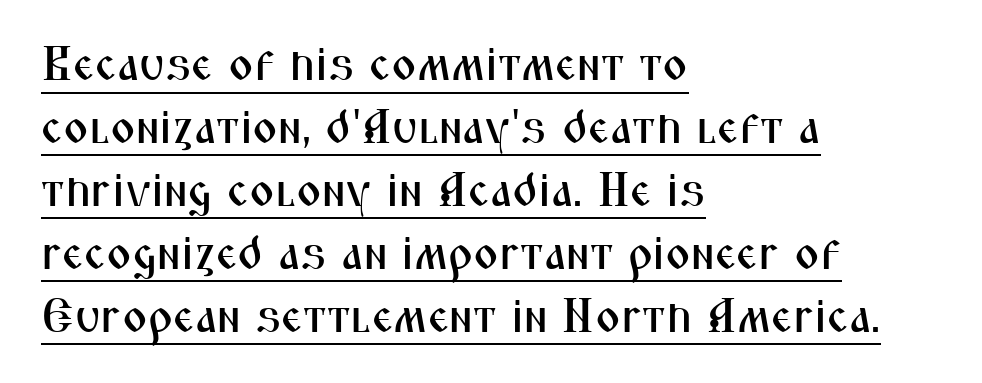
Q: Is the text italic (slanted)? A: No, it is upright.
Q: Is the typeface a serif or a sans-serif typeface? A: Sans-serif.
Q: Is the text underlined? A: Yes.
Q: How is the paragraph aligned? A: Left-aligned.
Q: Is the spacing between letters normal or unusually wide? A: Normal.
Q: Is the spacing between lines tight, normal or loose? A: Normal.
Q: Width (condensed, normal, or wide)? A: Condensed.
Q: Stroke contrast? A: Medium.
Q: x-height? A: Medium.
Q: Monospaced? A: No.
